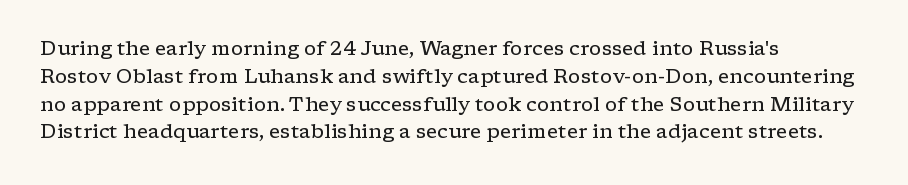
Nothing heavy about these letters — not bold at all. Compared with a centered layout, this one pins lines to the left instead. Spacing between characters is what you'd get straight out of the box. Posture: vertical. Anything drawn beneath the words? Only blank space.
